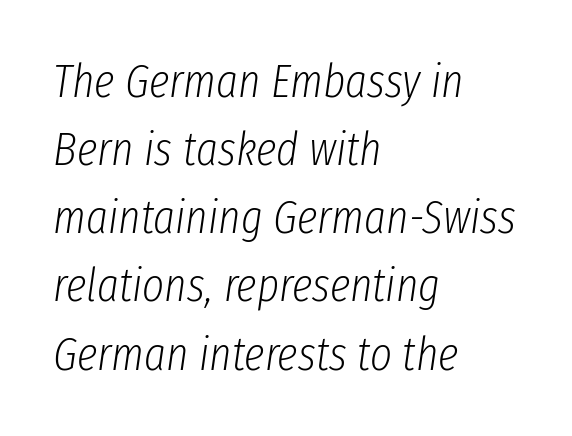
Glyph-to-glyph distance matches everyday printed text. Italic: yes, the glyphs are oblique. Glance below the letters and you will spot only blank space. Evenly set lines give the paragraph a standard silhouette. The typesetter chose a ragged-right arrangement here. These glyphs show unthickened strokes, regular width or finer.
